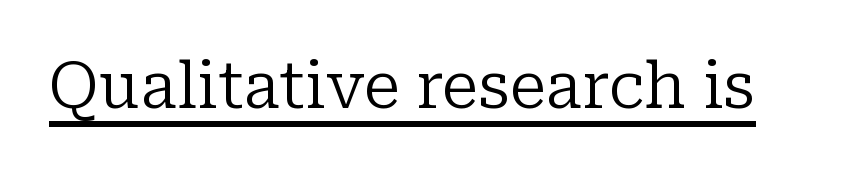
The letters sit at their default tracking, neither squeezed nor spread. Serif or sans? Serif — the stroke terminals have little feet. Does a line run under the words? Yes, clearly. Note the varied advance widths — an 'i' is clearly narrower than an 'm'.
